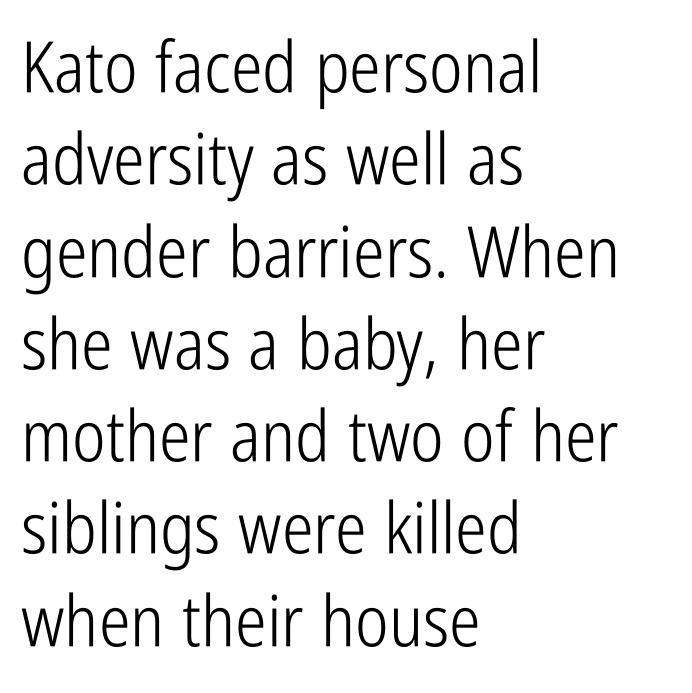
{"serif": "no", "italic": "no", "bold": "no", "weight": "light", "width": "condensed", "stroke_contrast": "low", "x_height": "medium", "monospaced": "no", "underline": "no", "align": "left", "line_spacing": "normal", "line_spacing_ratio": 1.3, "letter_spacing": "normal", "letter_spacing_em": 0.0, "glyph_px": 71}
